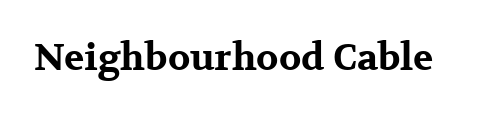
The strip under each line holds only bare page. Posture: vertical. I'd call this a serif setting — the letters wear small feet. On the weight axis this lands at bold, roughly 700. These lines are rendered in a variable-pitch font. Tracking here is standard; glyphs follow each other at the usual distance.
